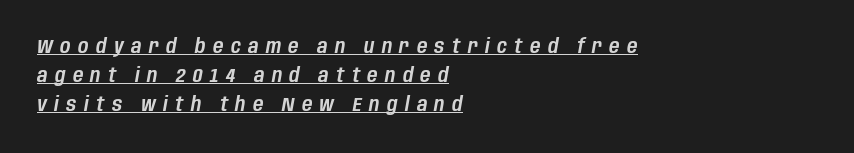
{"italic": "yes", "lean": "right", "slant_degrees": 10, "underline": "yes", "align": "left", "line_spacing": "normal", "line_spacing_ratio": 1.45, "letter_spacing": "wide", "letter_spacing_em": 0.37, "glyph_px": 20}
